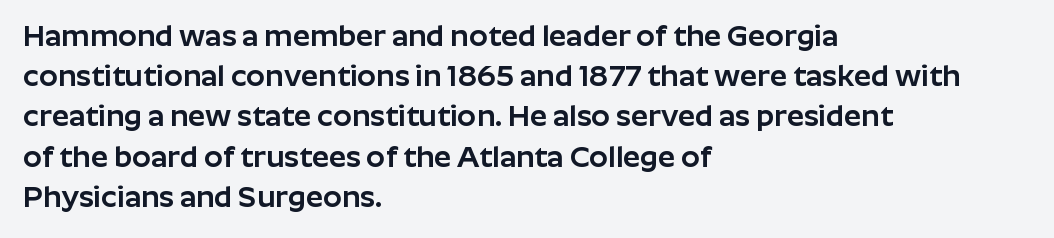
The image shows 30 px sans-serif type, upright; set left-aligned, normal line spacing (1.34x), normal letter spacing, not underlined; low stroke contrast and a medium x-height.
